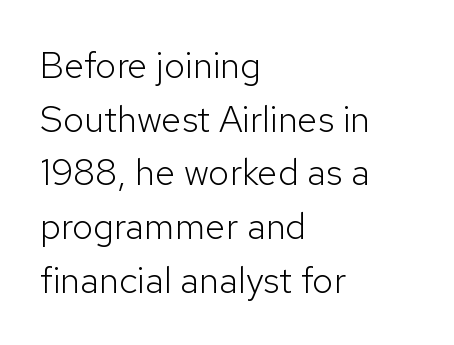
Has an underline been added? It has not. Looks like regular typesetting: each glyph gets only the width it needs. Compared with typical body copy, the letter spacing here is the same. One-word summary of the alignment: left. Stroke terminals: plain, sans-serif. A typesetter would mark this as roman, not italic.
